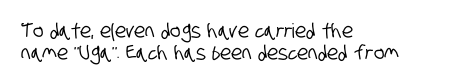
{"underline": "no", "align": "left", "line_spacing": "tight", "line_spacing_ratio": 1.1, "letter_spacing": "normal", "letter_spacing_em": 0.0, "glyph_px": 20}
